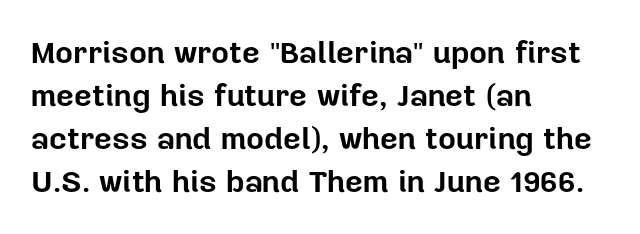
Q: Is the text bold? A: Yes.
Q: Is the text italic (slanted)? A: No, it is upright.
Q: Is the typeface a serif or a sans-serif typeface? A: Sans-serif.
Q: Is the text underlined? A: No.
Q: How is the paragraph aligned? A: Left-aligned.
Q: Is the spacing between letters normal or unusually wide? A: Normal.
Q: Is the spacing between lines tight, normal or loose? A: Normal.
Q: Width (condensed, normal, or wide)? A: Normal.
Q: Stroke contrast? A: Low.
Q: x-height? A: Medium.
Q: Monospaced? A: No.
